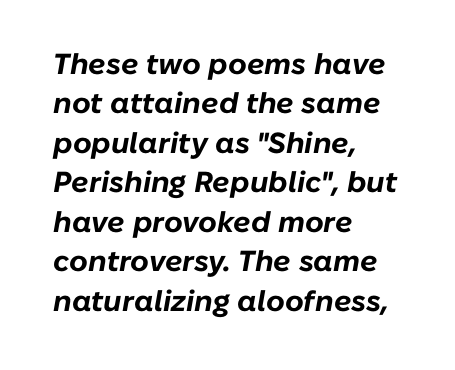
Q: Is the text bold? A: Yes.
Q: Is the text italic (slanted)? A: Yes, it leans right by about 10 degrees.
Q: Is the text underlined? A: No.
Q: How is the paragraph aligned? A: Left-aligned.
Q: Is the spacing between letters normal or unusually wide? A: Normal.
Q: Is the spacing between lines tight, normal or loose? A: Normal.
Q: Width (condensed, normal, or wide)? A: Normal.
Q: Stroke contrast? A: Low.
Q: x-height? A: Medium.
Q: Monospaced? A: No.
